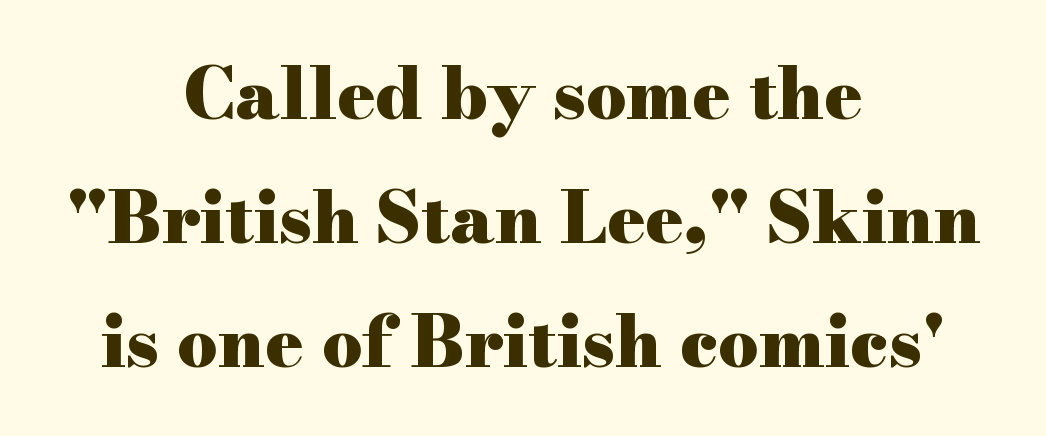
The image shows 71 px heavy, wide serif type, upright; set centered, line spacing 1.75x, normal letter spacing, not underlined; high stroke contrast and a small x-height.
